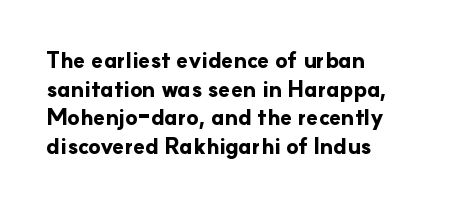
Q: Is the text bold? A: Yes.
Q: Is the text italic (slanted)? A: No, it is upright.
Q: Is the text underlined? A: No.
Q: How is the paragraph aligned? A: Left-aligned.
Q: Is the spacing between letters normal or unusually wide? A: Normal.
Q: Is the spacing between lines tight, normal or loose? A: Normal.
